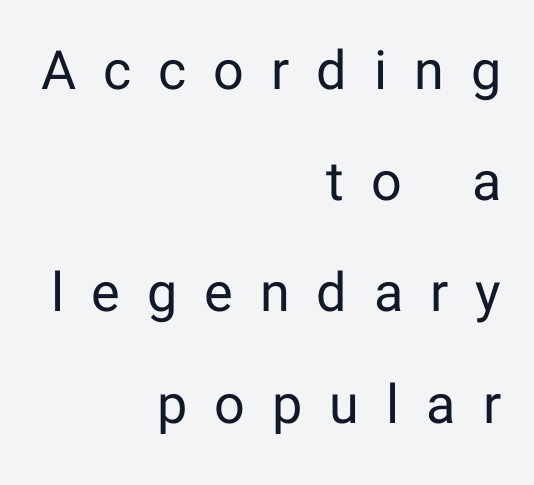
The face used here is proportionally spaced, like ordinary book or web type. These lines are set flush right with a ragged left edge. The tracking jumps out immediately: characters are airy and widely separated. Each stroke keeps to a modest, everyday thickness or less.
